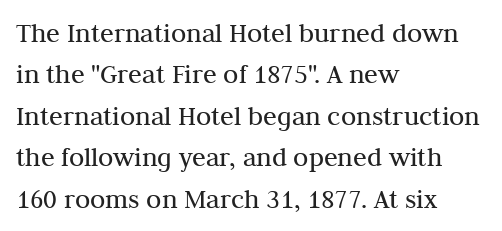
{"serif": "yes", "italic": "no", "bold": "no", "weight": "regular", "width": "normal", "stroke_contrast": "medium", "x_height": "medium", "monospaced": "no", "underline": "no", "align": "left", "line_spacing": "normal", "line_spacing_ratio": 1.48, "letter_spacing": "normal", "letter_spacing_em": 0.0, "glyph_px": 28}
